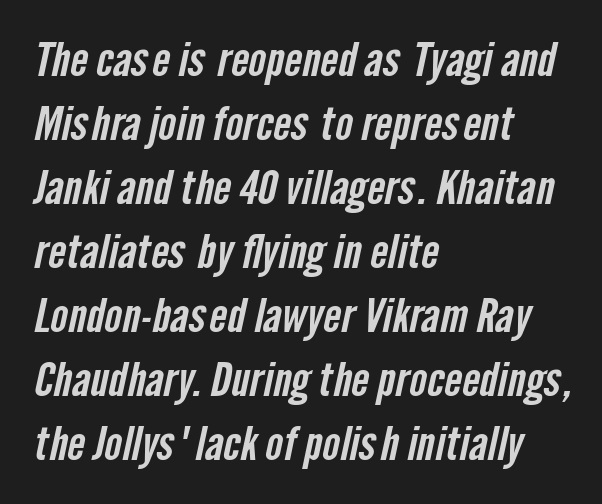
{"serif": "no", "width": "condensed", "stroke_contrast": "low", "x_height": "medium", "monospaced": "no", "underline": "no", "align": "left", "line_spacing": "normal", "line_spacing_ratio": 1.36, "letter_spacing": "normal", "letter_spacing_em": 0.0, "glyph_px": 47}
